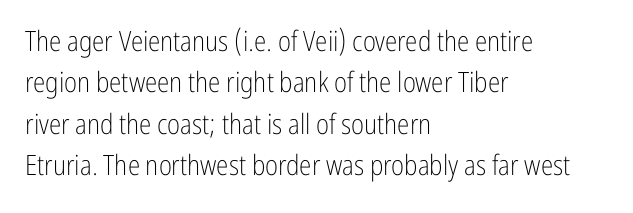
Type style note: lacks serifs. Upright lettering throughout. Which margin do the lines hug? The left one — the right edge is uneven. Heaviness? Minimal to ordinary, like unemphasized prose. A typesetter would call this proportional, since set widths differ per character.
